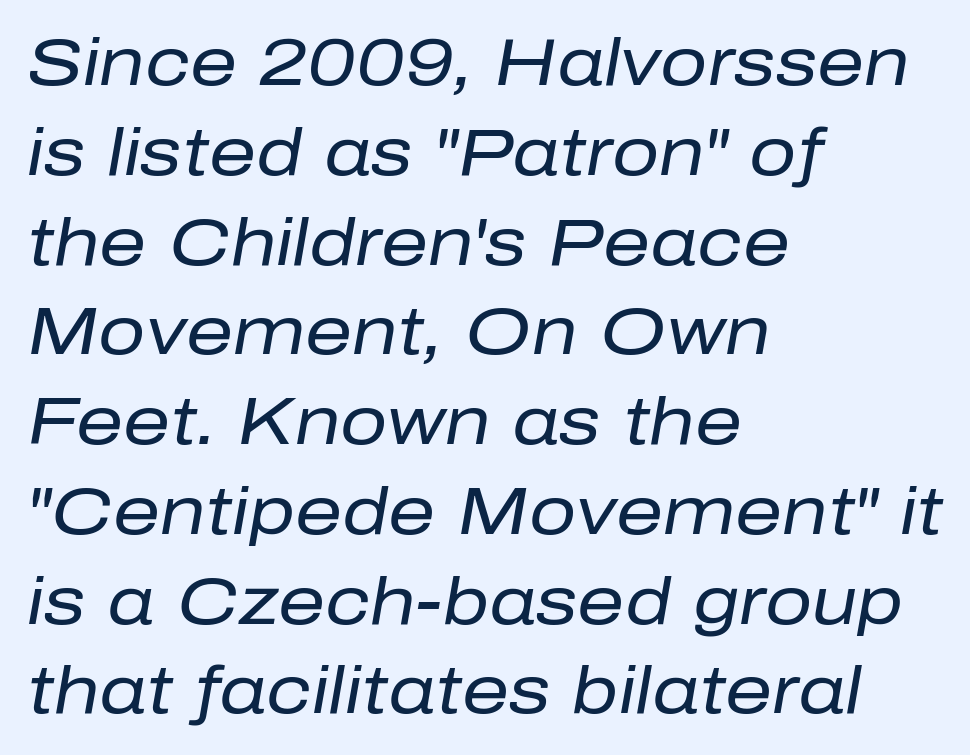
The image shows 66 px regular-weight type, italic (leaning right); set left-aligned, normal line spacing (1.36x), normal letter spacing, not underlined; low stroke contrast and a medium x-height.
